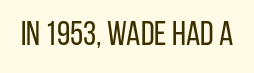
Do the characters align in a grid? No, the font is proportional. Glance below the letters and you will spot only blank space. What stands out about the letter spacing? Nothing — it is the standard amount. The typeface chosen for these lines omits serifs. Stroke mass is kept to a normal reading level or below.
